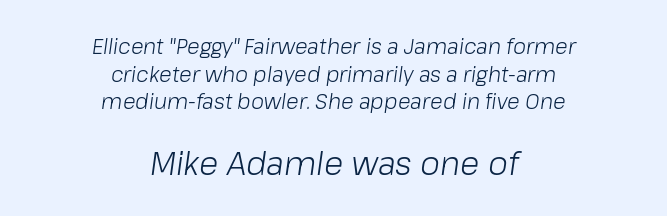
{"italic": "yes", "lean": "right", "slant_degrees": 8, "bold": "no", "weight": "light", "width": "normal", "stroke_contrast": "low", "x_height": "medium", "monospaced": "no", "underline": "no", "align": "center", "line_spacing": "normal", "line_spacing_ratio": 1.32, "letter_spacing": "normal", "letter_spacing_em": 0.0, "larger_block": "second", "size_ratio": 1.52, "glyph_px": 32}
